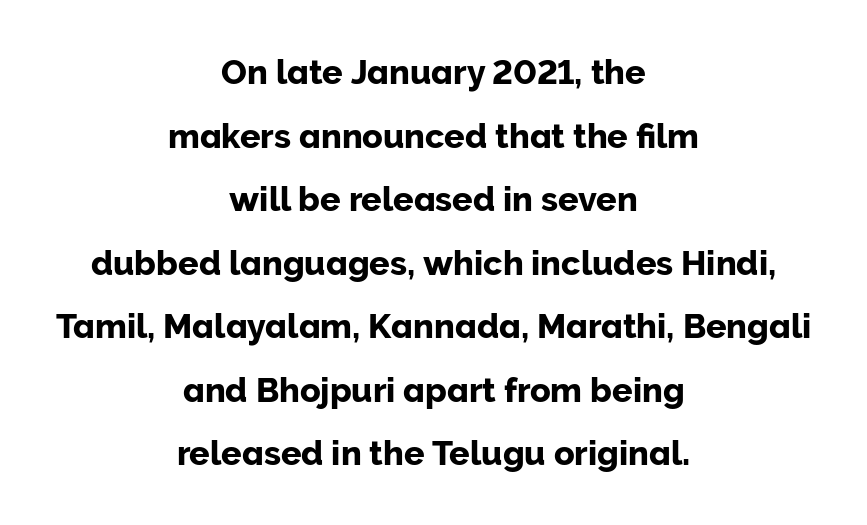
Character widths vary here, with narrow letters taking less room than wide ones. The rendering positions every line midway between the sides. Honestly, there is no underline to notice here at all. The typography opts for an upright posture over an oblique one. Classification — sans serif.
